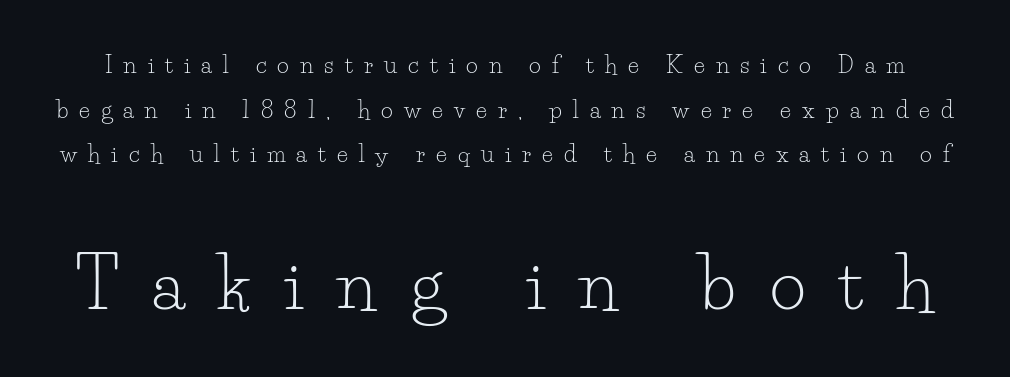
The image shows 70 px light serif type, upright; set loose line spacing (1.94x), unusually wide letter spacing (+0.48 em), not underlined; the second (bottom) block is 3.04x larger; low stroke contrast and a small x-height.
